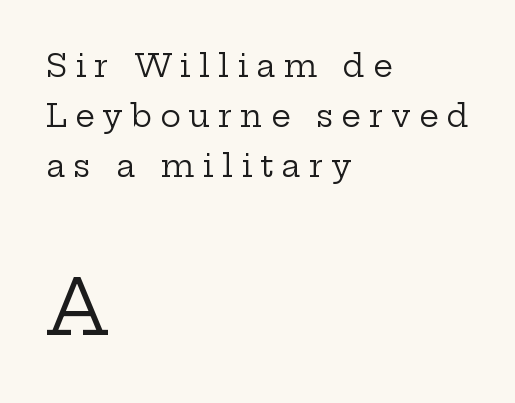
Q: Is the text bold? A: No.
Q: Is the text italic (slanted)? A: No, it is upright.
Q: Is the typeface a serif or a sans-serif typeface? A: Serif.
Q: Is the text underlined? A: No.
Q: How is the paragraph aligned? A: Left-aligned.
Q: Is the spacing between letters normal or unusually wide? A: Unusually wide.
Q: Is the spacing between lines tight, normal or loose? A: Normal.
Q: Which block of text is set in a larger size, the first (top) or the second (bottom)? A: The second (bottom) one.
Q: Width (condensed, normal, or wide)? A: Wide.
Q: Stroke contrast? A: Low.
Q: x-height? A: Medium.
Q: Monospaced? A: No.
